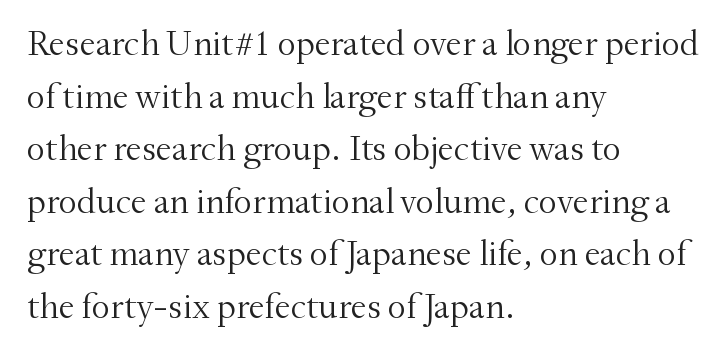
Q: Is the text bold? A: No.
Q: Is the text italic (slanted)? A: No, it is upright.
Q: Is the typeface a serif or a sans-serif typeface? A: Serif.
Q: Is the text underlined? A: No.
Q: How is the paragraph aligned? A: Left-aligned.
Q: Is the spacing between letters normal or unusually wide? A: Normal.
Q: Is the spacing between lines tight, normal or loose? A: Normal.
Q: Width (condensed, normal, or wide)? A: Normal.
Q: Stroke contrast? A: Medium.
Q: x-height? A: Small.
Q: Monospaced? A: No.
